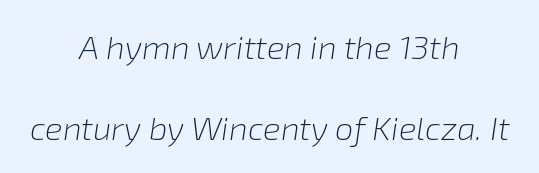
{"italic": "yes", "lean": "right", "slant_degrees": 8, "bold": "no", "weight": "light", "width": "normal", "stroke_contrast": "low", "x_height": "medium", "monospaced": "no", "underline": "no", "align": "center", "line_spacing": "loose", "line_spacing_ratio": 2.45, "letter_spacing": "normal", "letter_spacing_em": 0.0, "glyph_px": 33}
